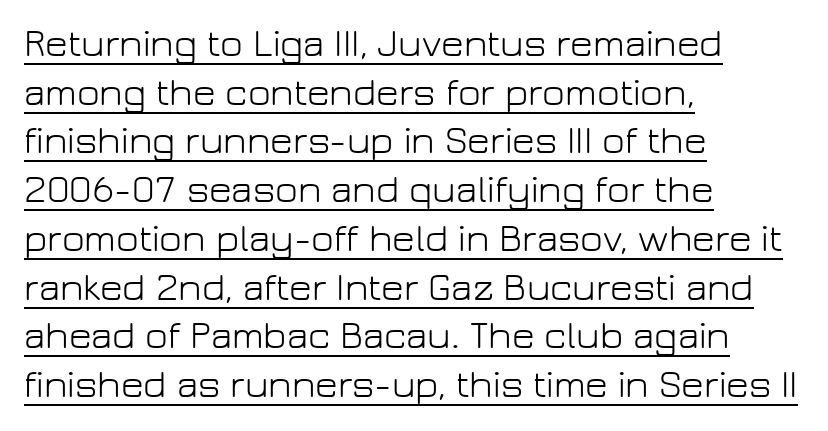
The image shows 39 px light sans-serif type, upright; set left-aligned, normal line spacing (1.25x), normal letter spacing, underlined; low stroke contrast and a medium x-height.
